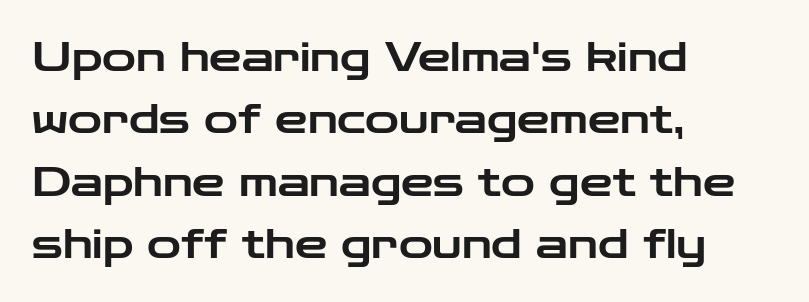
Any mark beneath the type? The region is blank. In CSS terms this would be text-align: left. How are the letters spaced? Ordinarily, with no added tracking. Look at the bottom of the vertical strokes: they stop flat, with no serifs. The type sits square on the baseline with zero lean.
